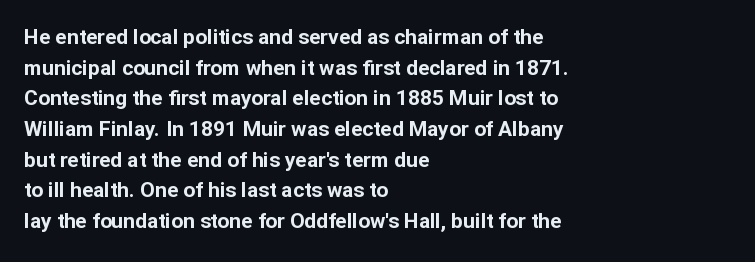
Glyph-to-glyph distance matches everyday printed text. If you drew a line through each stem, it would be perfectly vertical. Horizontal bands of white between lines are of average thickness. Type without underlining. The glyphs have the mass of a bold cut.
